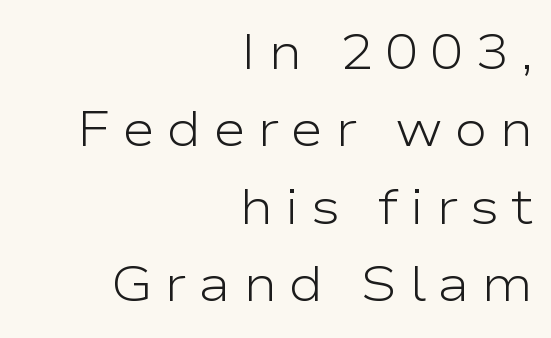
Quick note: not italic, upright. To sum up the face: it is a sans, with no serifs. These lines have a slow, spaced-out rhythm from letter to letter. Character widths vary here, with narrow letters taking less room than wide ones. Horizontal bands of white between lines are of average thickness. Lines of text with bare space underneath.
